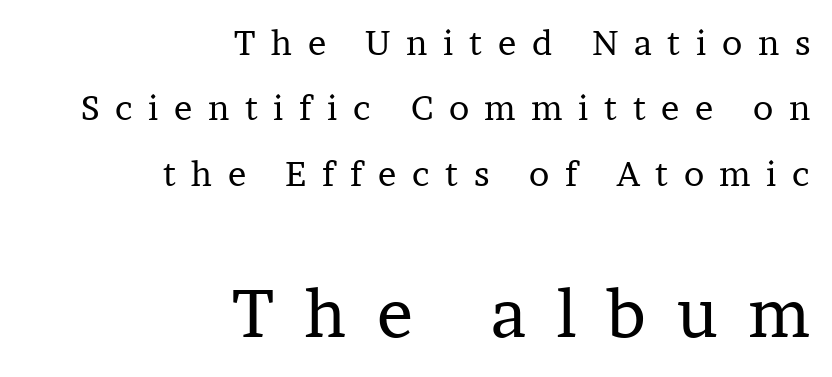
The image shows 67 px regular-weight serif type, upright; set right-aligned, loose line spacing (1.92x), unusually wide letter spacing (+0.46 em), not underlined; the second (bottom) block is 1.97x larger; low stroke contrast and a medium x-height.
